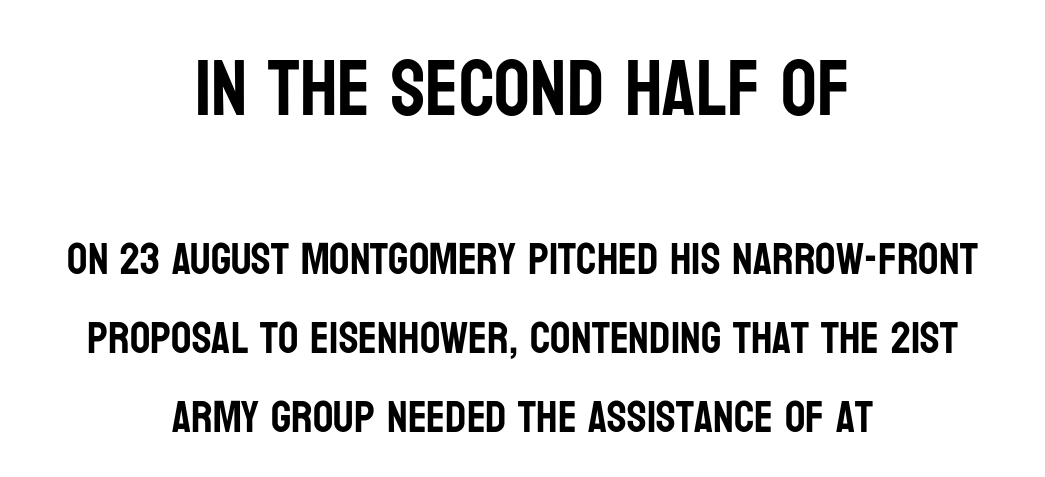
Descender tails drop into unmarked territory. Does the copy run flush right? No — it is centered line by line. These lines are rendered in a variable-pitch font. The type sits square on the baseline with zero lean. Unlike a traditional serif, this face leaves its strokes unadorned.
